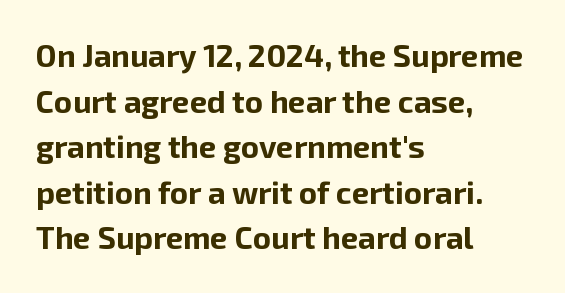
The image shows 31 px bold sans-serif type, upright; set left-aligned, normal line spacing (1.47x), normal letter spacing, not underlined; low stroke contrast and a medium x-height.
